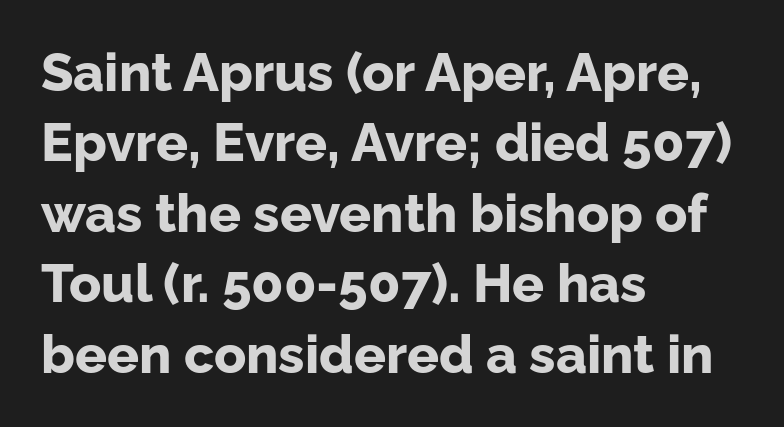
This block has exactly the height ordinary leading produces. The passage shown is not underscored anywhere. Spacing between characters is what you'd get straight out of the box. Varying glyph widths throughout — classic text-font behaviour.
